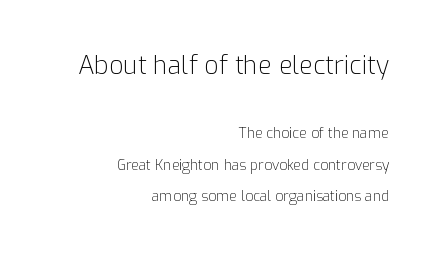
{"italic": "no", "bold": "no", "underline": "no", "align": "right", "line_spacing": "loose", "line_spacing_ratio": 2.22, "letter_spacing": "normal", "letter_spacing_em": 0.0, "larger_block": "first", "size_ratio": 1.79, "glyph_px": 25}
